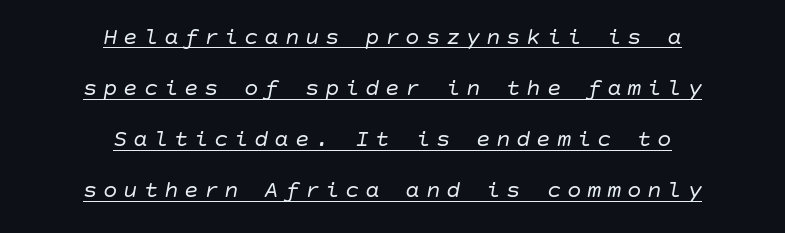
{"italic": "yes", "lean": "right", "slant_degrees": 10, "bold": "no", "underline": "yes", "align": "center", "line_spacing": "loose", "line_spacing_ratio": 2.13, "letter_spacing": "wide", "letter_spacing_em": 0.24, "glyph_px": 24}
